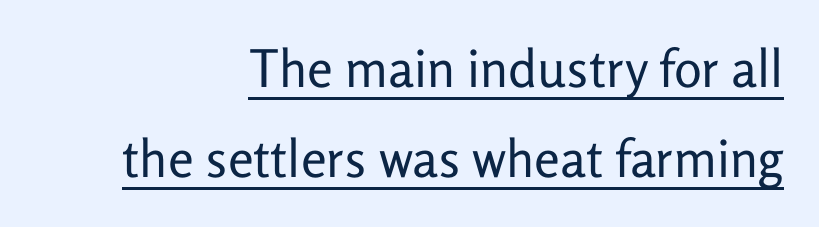
The image shows 52 px regular-weight sans-serif type, upright; set right-aligned, line spacing 1.74x, normal letter spacing, underlined; low stroke contrast and a medium x-height.
